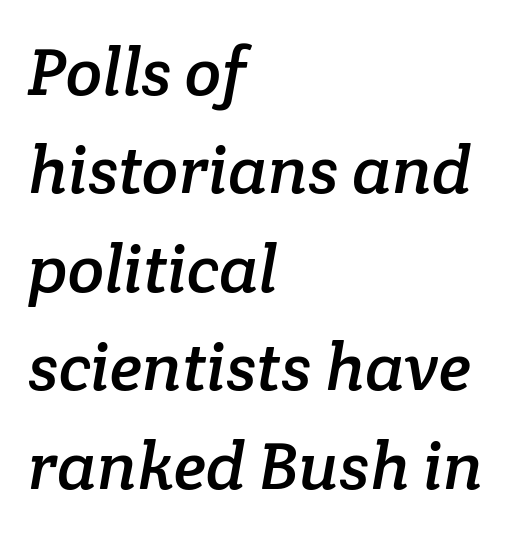
The image shows 67 px serif type; set left-aligned, normal line spacing (1.47x), normal letter spacing, not underlined; low stroke contrast and a medium x-height.
